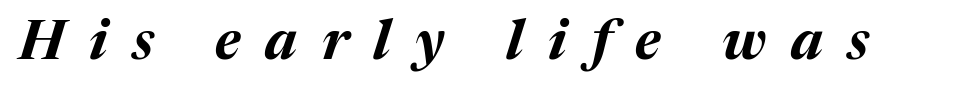
{"italic": "yes", "lean": "right", "slant_degrees": 17, "bold": "yes", "weight": "bold", "width": "normal", "stroke_contrast": "medium", "x_height": "medium", "monospaced": "no", "underline": "no", "letter_spacing": "wide", "letter_spacing_em": 0.46, "glyph_px": 54}
